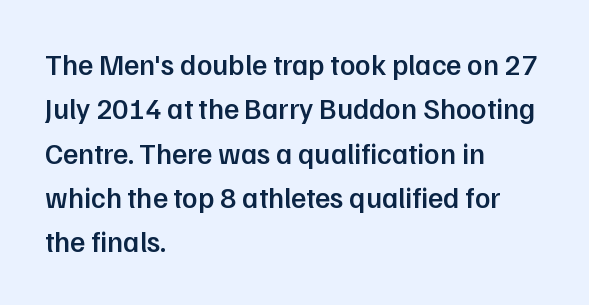
{"serif": "no", "italic": "no", "bold": "semi", "weight": "semibold", "width": "normal", "stroke_contrast": "low", "x_height": "medium", "monospaced": "no", "underline": "no", "align": "left", "line_spacing": "normal", "line_spacing_ratio": 1.53, "letter_spacing": "normal", "letter_spacing_em": 0.0, "glyph_px": 29}
